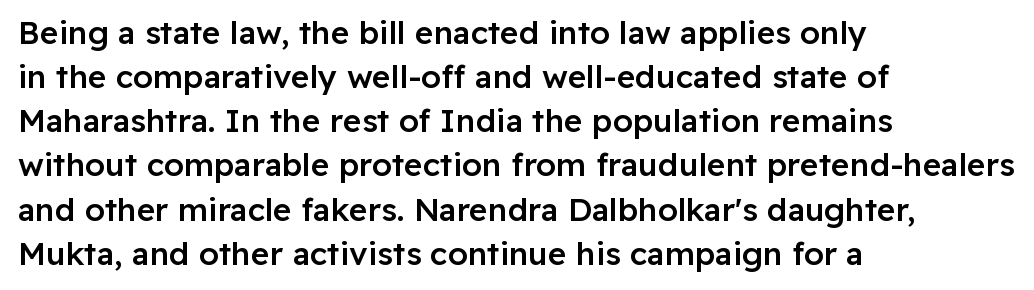
Q: Is the text bold? A: Semi-bold.
Q: Is the text italic (slanted)? A: No, it is upright.
Q: Is the typeface a serif or a sans-serif typeface? A: Sans-serif.
Q: Is the text underlined? A: No.
Q: How is the paragraph aligned? A: Left-aligned.
Q: Is the spacing between letters normal or unusually wide? A: Normal.
Q: Is the spacing between lines tight, normal or loose? A: Normal.
Q: Width (condensed, normal, or wide)? A: Normal.
Q: Stroke contrast? A: Low.
Q: x-height? A: Medium.
Q: Monospaced? A: No.
